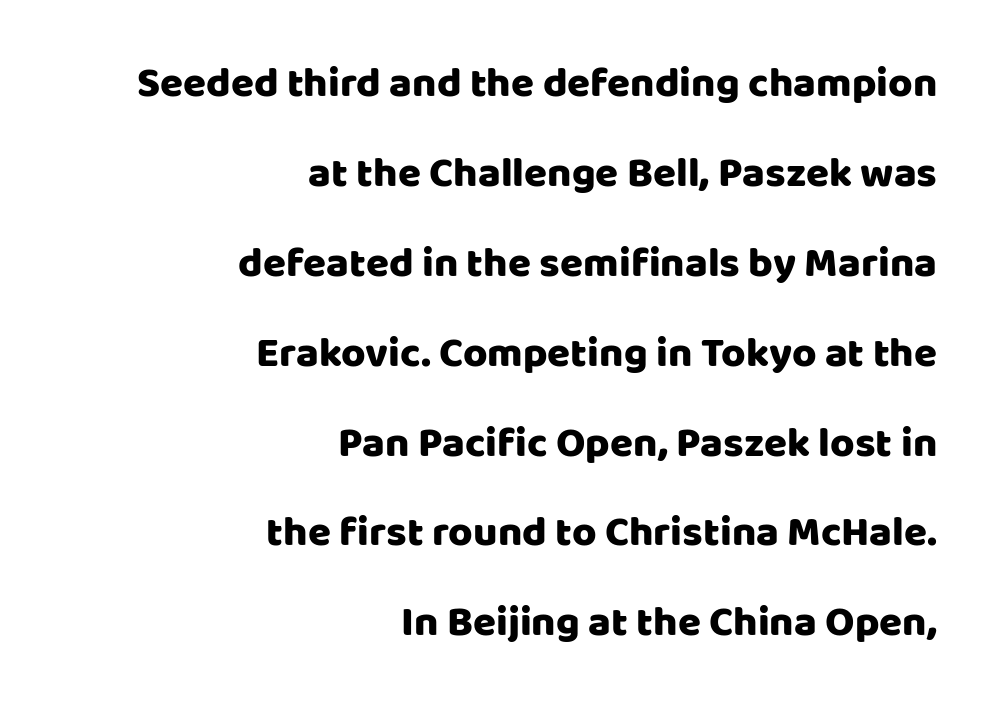
Q: Is the text italic (slanted)? A: No, it is upright.
Q: Is the typeface a serif or a sans-serif typeface? A: Sans-serif.
Q: Is the text underlined? A: No.
Q: How is the paragraph aligned? A: Right-aligned.
Q: Is the spacing between letters normal or unusually wide? A: Normal.
Q: Is the spacing between lines tight, normal or loose? A: Loose.
Q: Width (condensed, normal, or wide)? A: Normal.
Q: Stroke contrast? A: Low.
Q: x-height? A: Large.
Q: Monospaced? A: No.
